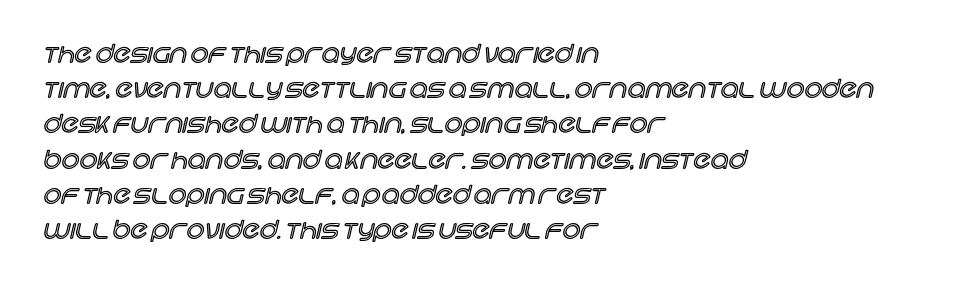
This rendering uses left alignment, leaving the right contour irregular. This sample keeps an unexceptional amount of space between lines. Bare-footed words on every line.
